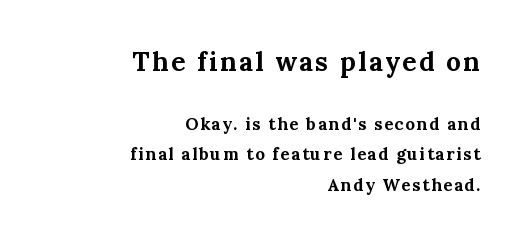
The image shows 26 px bold type, upright; set right-aligned, line spacing 1.8x, not underlined; the first (top) block is 1.53x larger.
